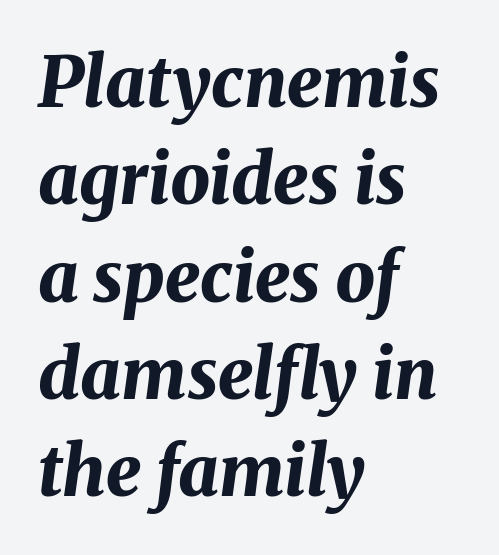
{"italic": "yes", "lean": "right", "slant_degrees": 8, "bold": "yes", "weight": "bold", "width": "normal", "stroke_contrast": "medium", "x_height": "medium", "monospaced": "no", "underline": "no", "align": "left", "line_spacing": "normal", "line_spacing_ratio": 1.39, "letter_spacing": "normal", "letter_spacing_em": 0.0, "glyph_px": 70}
